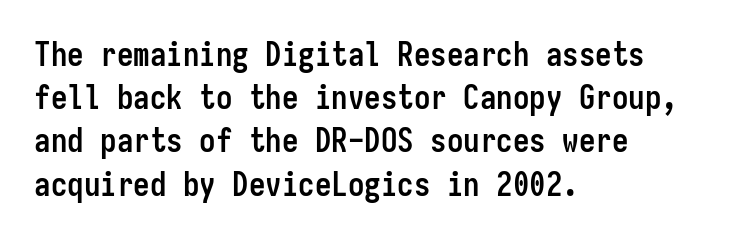
{"serif": "no", "italic": "no", "bold": "yes", "weight": "semibold", "width": "condensed", "stroke_contrast": "low", "x_height": "medium", "monospaced": "yes", "underline": "no", "align": "left", "line_spacing": "normal", "line_spacing_ratio": 1.31, "letter_spacing": "normal", "letter_spacing_em": 0.0, "glyph_px": 33}
